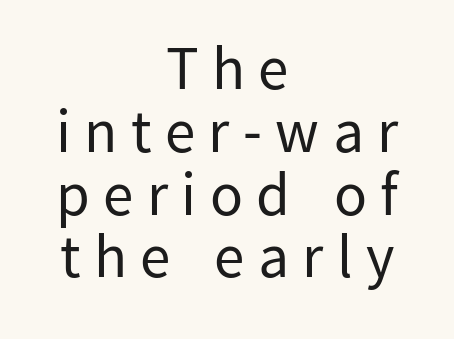
The type is letterspaced generously, with wide tracking. Layout note: lines centered. Look at the bottom of the vertical strokes: they stop flat, with no serifs. Caption: face not bold, strokes unweighted. Is this a fixed-width face? No — the glyphs have proportional, varying widths.
